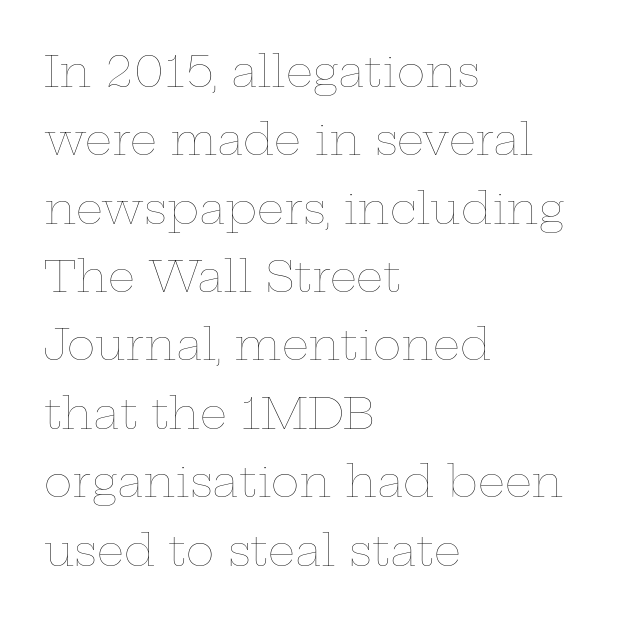
Q: Is the text bold? A: No.
Q: Is the text italic (slanted)? A: No, it is upright.
Q: Is the text underlined? A: No.
Q: How is the paragraph aligned? A: Left-aligned.
Q: Is the spacing between letters normal or unusually wide? A: Normal.
Q: Is the spacing between lines tight, normal or loose? A: Normal.
Q: Width (condensed, normal, or wide)? A: Wide.
Q: Stroke contrast? A: Low.
Q: x-height? A: Medium.
Q: Monospaced? A: No.
